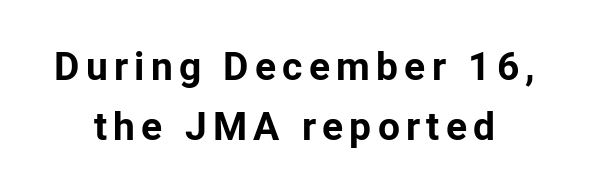
The image shows 39 px bold sans-serif type, upright; set normal line spacing (1.54x), not underlined; low stroke contrast and a medium x-height.
